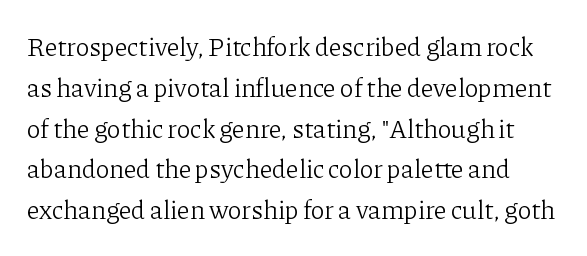
Heaviness? Minimal to ordinary, like unemphasized prose. This sample uses plain, unmodified letter spacing. The line-height multiplier appears to be the usual default. Posture: straight, roman, zero tilt.
